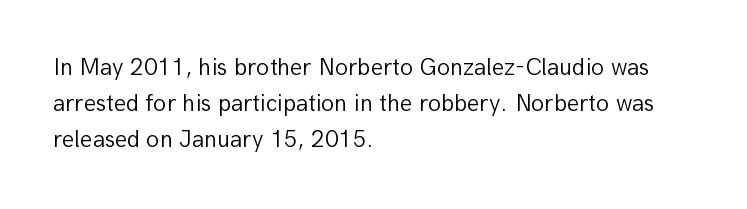
Q: Is the text bold? A: No.
Q: Is the text italic (slanted)? A: No, it is upright.
Q: Is the text underlined? A: No.
Q: How is the paragraph aligned? A: Left-aligned.
Q: Is the spacing between letters normal or unusually wide? A: Normal.
Q: Is the spacing between lines tight, normal or loose? A: Normal.
